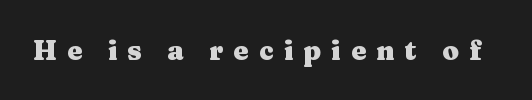
The image shows 27 px bold type, upright; set unusually wide letter spacing (+0.37 em), not underlined.
